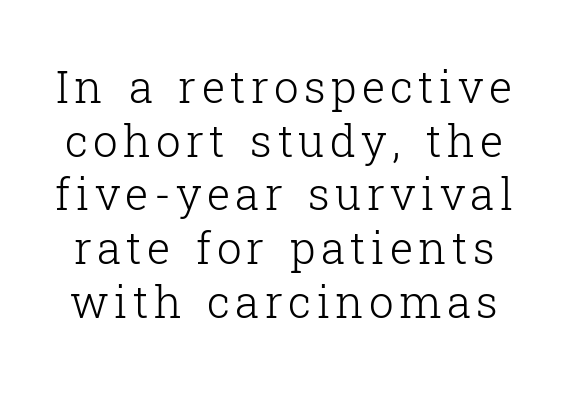
The image shows 44 px light serif type, upright; set line spacing 1.22x, not underlined; low stroke contrast and a medium x-height.
